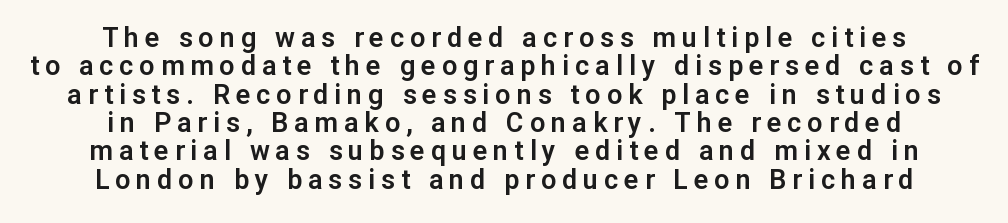
The whitespace from short lines is split evenly between both sides. Horizontal bands of white between lines are thin slivers. The type is letterspaced generously, with wide tracking. A roman cut, with each character standing at attention.
